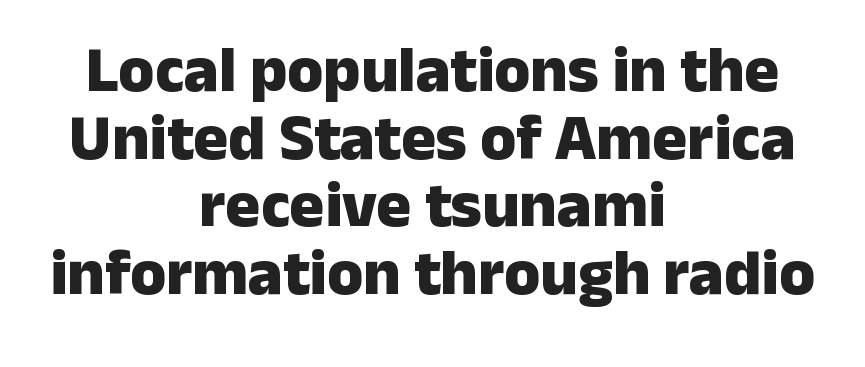
The image shows 65 px heavy sans-serif type, upright; set centered, tight line spacing (1.04x), normal letter spacing, not underlined; low stroke contrast and a medium x-height.
